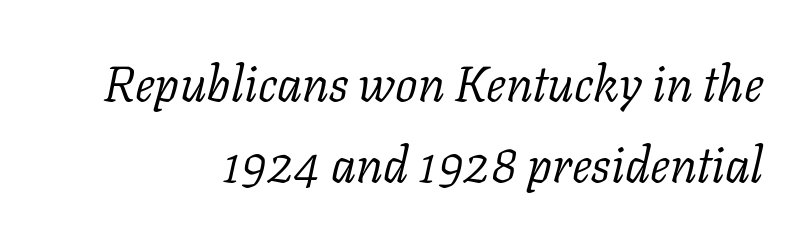
{"serif": "yes", "italic": "yes", "lean": "right", "slant_degrees": 11, "bold": "no", "weight": "light", "width": "normal", "stroke_contrast": "low", "x_height": "medium", "monospaced": "no", "underline": "no", "align": "right", "line_spacing": "normal", "line_spacing_ratio": 1.63, "letter_spacing": "normal", "letter_spacing_em": 0.0, "glyph_px": 50}
